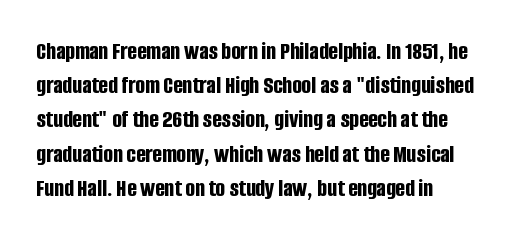
The image shows 25 px bold type, upright; set left-aligned, normal line spacing (1.37x), normal letter spacing, not underlined.
